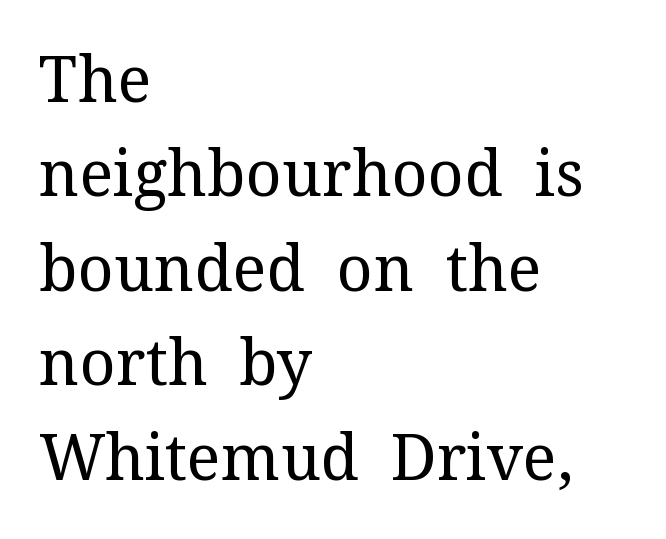
{"serif": "yes", "italic": "no", "bold": "no", "weight": "regular", "width": "normal", "stroke_contrast": "medium", "x_height": "medium", "monospaced": "no", "underline": "no", "align": "left", "line_spacing": "normal", "line_spacing_ratio": 1.5, "letter_spacing": "normal", "letter_spacing_em": 0.0, "glyph_px": 63}
